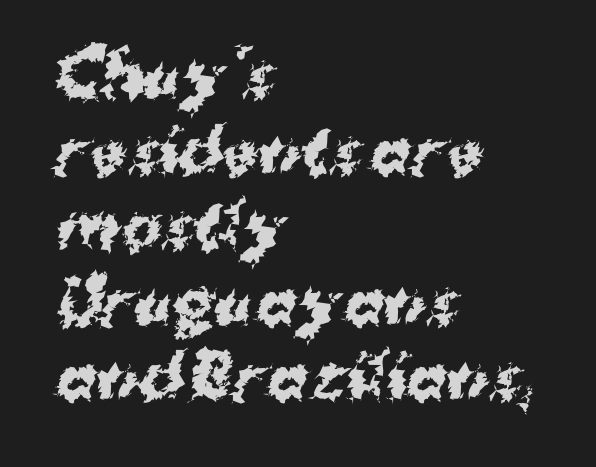
Q: Is the text bold? A: Yes.
Q: Is the typeface a serif or a sans-serif typeface? A: Sans-serif.
Q: Is the text underlined? A: No.
Q: How is the paragraph aligned? A: Left-aligned.
Q: Is the spacing between letters normal or unusually wide? A: Normal.
Q: Is the spacing between lines tight, normal or loose? A: Normal.
Q: Width (condensed, normal, or wide)? A: Normal.
Q: Stroke contrast? A: Medium.
Q: x-height? A: Medium.
Q: Monospaced? A: No.
